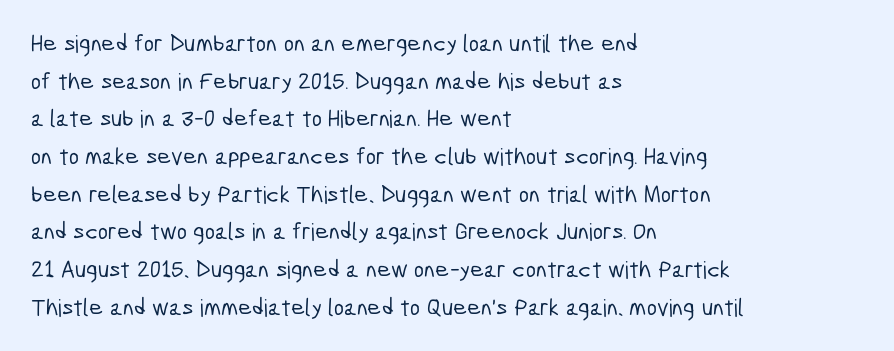
{"underline": "no", "align": "left", "line_spacing": "normal", "line_spacing_ratio": 1.57, "letter_spacing": "normal", "letter_spacing_em": 0.0, "glyph_px": 24}
